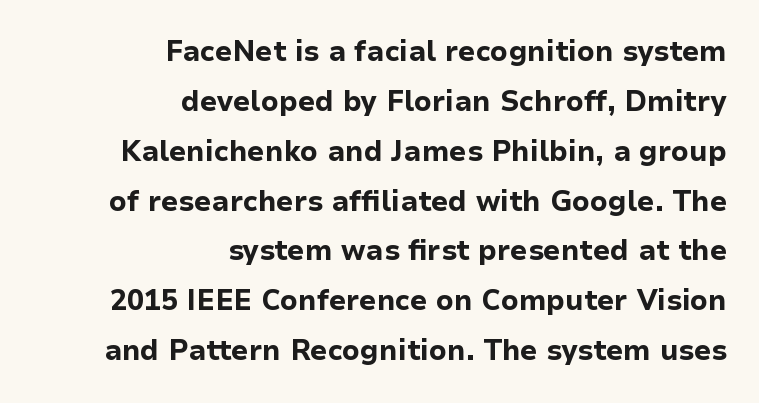
Does the type have serifs? No, each stem ends abruptly. Caption: standard tracking, unaltered. A roman cut, with each character standing at attention. Each letter keeps its own natural width here, so spacing adapts to shape.
